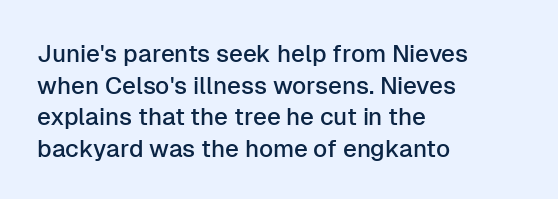
Q: Is the text italic (slanted)? A: No, it is upright.
Q: Is the text underlined? A: No.
Q: How is the paragraph aligned? A: Left-aligned.
Q: Is the spacing between letters normal or unusually wide? A: Normal.
Q: Is the spacing between lines tight, normal or loose? A: Normal.
